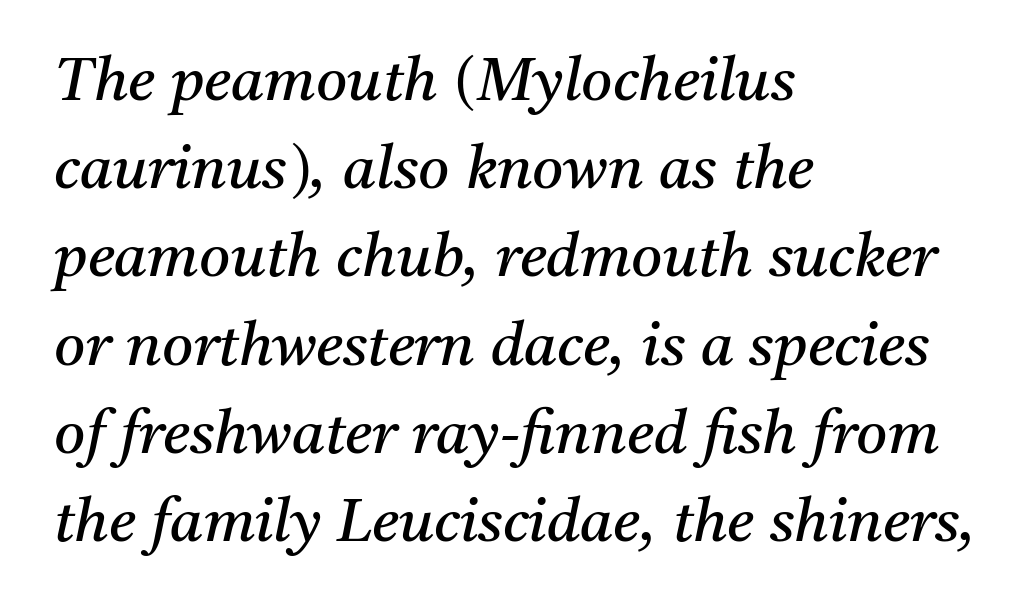
Q: Is the text bold? A: No.
Q: Is the text italic (slanted)? A: Yes, it leans right by about 11 degrees.
Q: Is the typeface a serif or a sans-serif typeface? A: Serif.
Q: Is the text underlined? A: No.
Q: How is the paragraph aligned? A: Left-aligned.
Q: Is the spacing between letters normal or unusually wide? A: Normal.
Q: Is the spacing between lines tight, normal or loose? A: Normal.
Q: Width (condensed, normal, or wide)? A: Normal.
Q: Stroke contrast? A: Medium.
Q: x-height? A: Medium.
Q: Monospaced? A: No.
